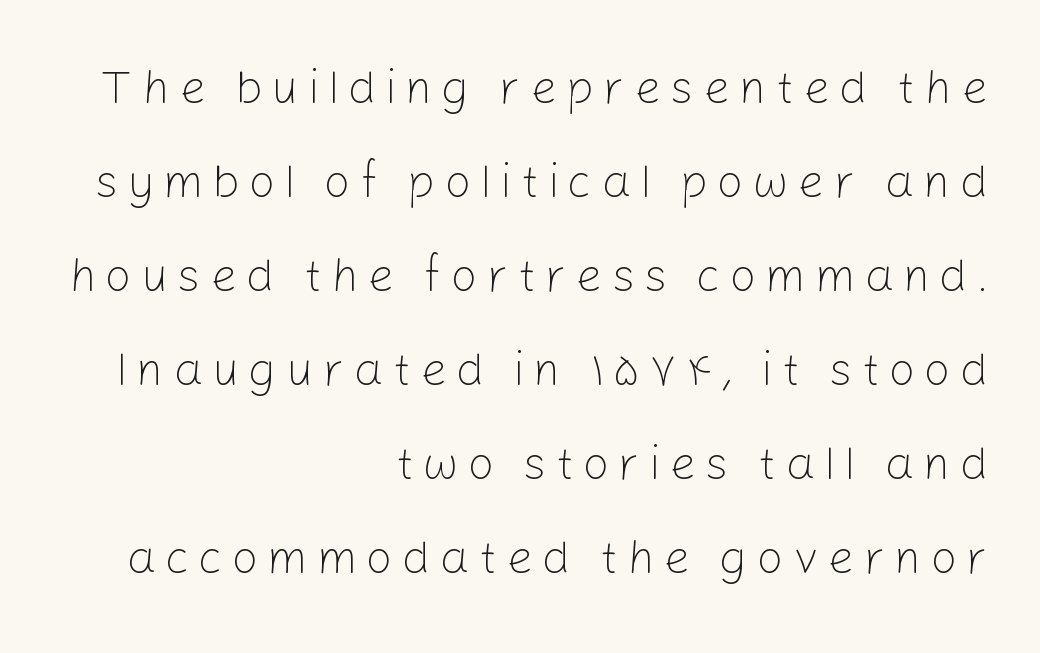
Q: Is the text bold? A: No.
Q: Is the text italic (slanted)? A: No, it is upright.
Q: Is the typeface a serif or a sans-serif typeface? A: Sans-serif.
Q: Is the text underlined? A: No.
Q: How is the paragraph aligned? A: Right-aligned.
Q: Is the spacing between lines tight, normal or loose? A: Loose.
Q: Width (condensed, normal, or wide)? A: Normal.
Q: Stroke contrast? A: Low.
Q: x-height? A: Medium.
Q: Monospaced? A: No.
